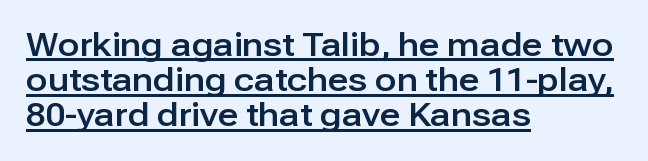
The image shows 32 px sans-serif type, upright; set left-aligned, tight line spacing (1.1x), normal letter spacing, underlined; low stroke contrast and a medium x-height.
